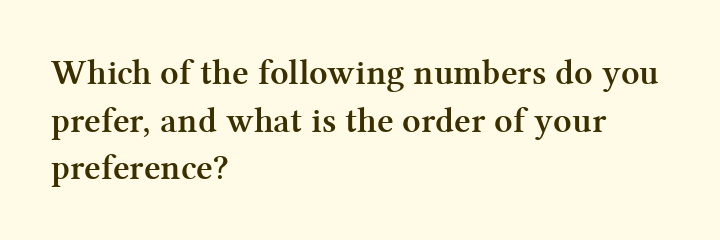
The letters advance in unequal steps, a hallmark of proportional type. As a designer I'd log this as weight 700, bold. Are there feet on the stems? There are — it's a serif. This is roman type, the default non-slanted kind. The lines sit at an ordinary, default distance from one another.
